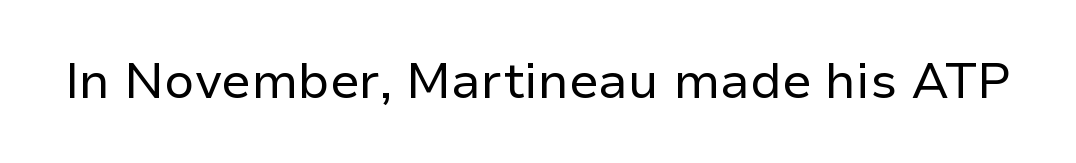
Regarding serifs, this sample does without them. Varying glyph widths throughout — classic text-font behaviour. Vertical stems look standard width or narrower in stroke. This rendering leaves character spacing at its baseline value. This is roman type, the default non-slanted kind.
